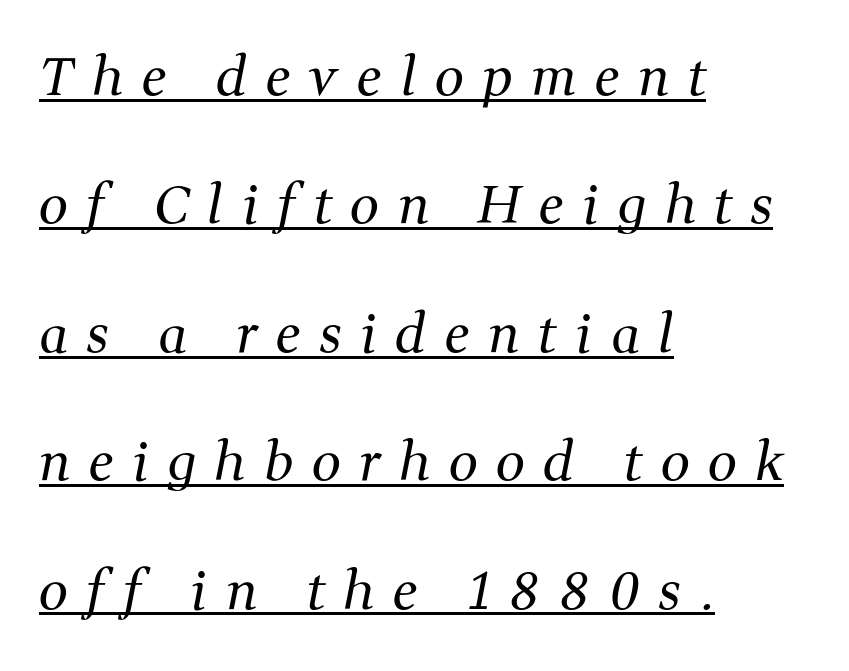
Proportional: the letters do not fall into vertical columns. Unbolded letterforms with no extra heft. Leading: increased. You can tell from the footed stems that serif type was used.
